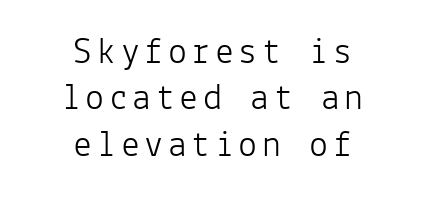
The area under the type is left untouched. Font category for this specimen: sans-serif. Summary of weight: not heavy and not bold. The lines are quadded center.
